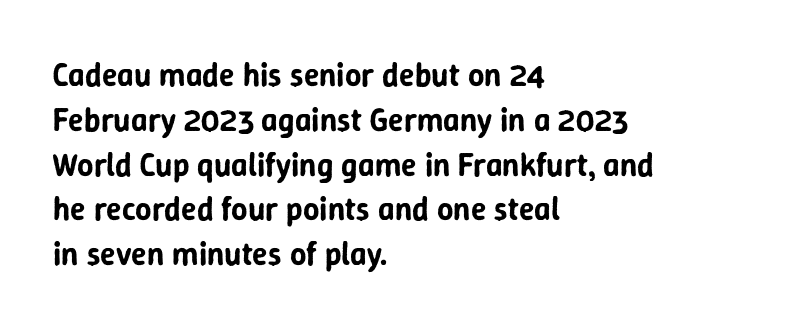
Proportional: the letters do not fall into vertical columns. Compared with typical paragraphs, the rows here are spaced about the same. The letters stand upright; this is a roman face. Notice how the passage keeps a crisp vertical edge on the left only. Inter-character spacing is left at the font's built-in metrics. The rendering shows plain stroke endings on the letterforms — a sans-serif design.
